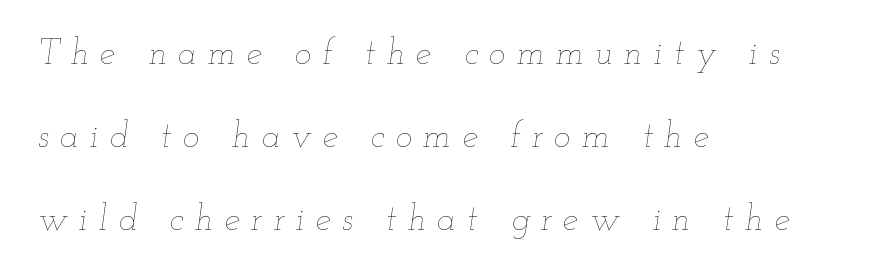
Q: Is the text bold? A: No.
Q: Is the text italic (slanted)? A: Yes, it leans right by about 12 degrees.
Q: Is the text underlined? A: No.
Q: How is the paragraph aligned? A: Left-aligned.
Q: Is the spacing between letters normal or unusually wide? A: Unusually wide.
Q: Is the spacing between lines tight, normal or loose? A: Loose.
Q: Width (condensed, normal, or wide)? A: Wide.
Q: Stroke contrast? A: Low.
Q: x-height? A: Small.
Q: Monospaced? A: No.
